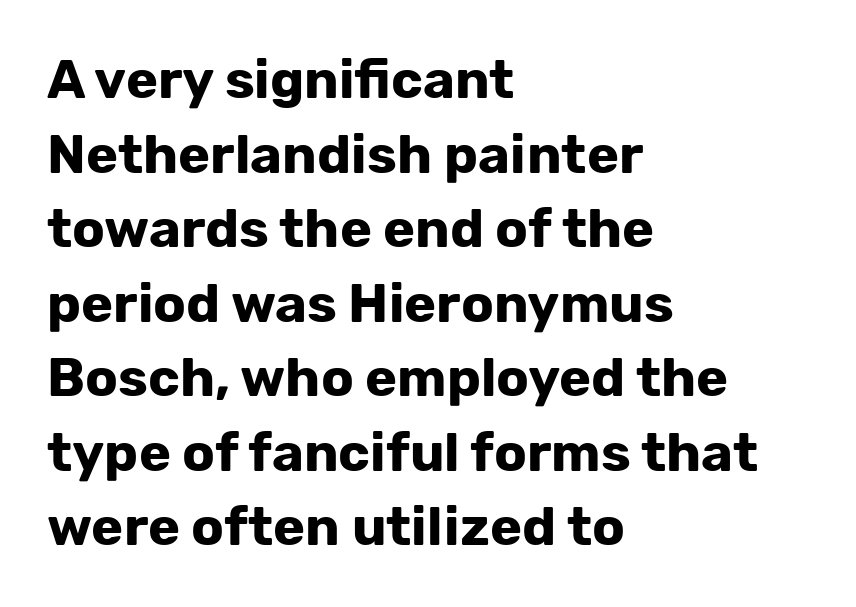
A typesetter would mark this as roman, not italic. The gap between lines stays unmarked. The face used here is proportionally spaced, like ordinary book or web type. On the weight axis this lands at bold, roughly 700. Observe the ordinary spacing: letters are neighbours, not strangers.
